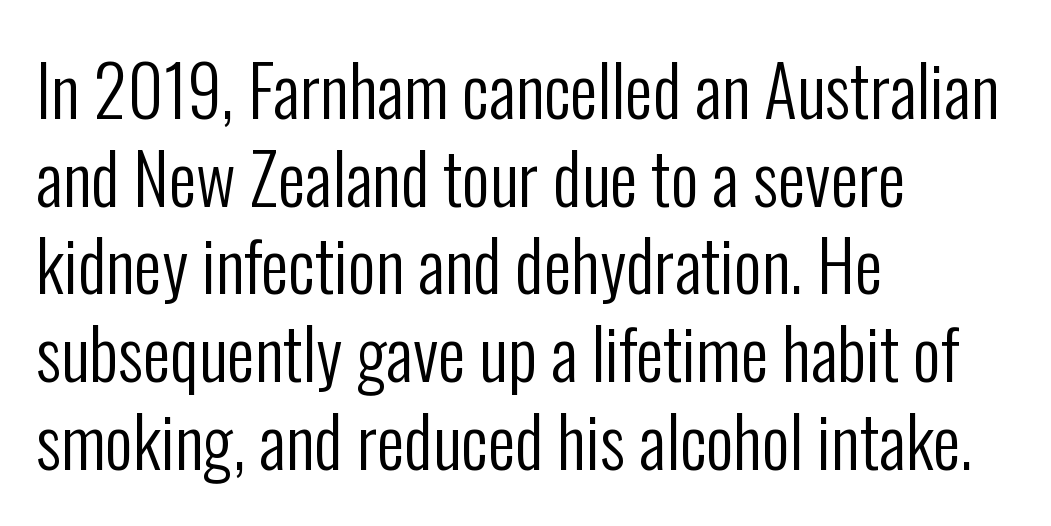
The image shows 69 px regular-weight, condensed sans-serif type, upright; set left-aligned, normal line spacing (1.27x), normal letter spacing, not underlined; low stroke contrast and a medium x-height.
